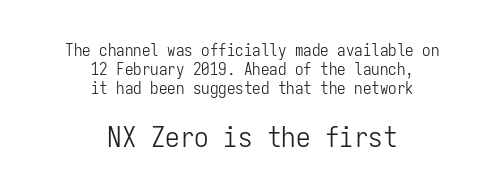
{"serif": "no", "italic": "no", "bold": "no", "weight": "light", "width": "condensed", "stroke_contrast": "low", "x_height": "medium", "monospaced": "yes", "underline": "no", "align": "center", "line_spacing": "tight", "line_spacing_ratio": 1.11, "letter_spacing": "normal", "letter_spacing_em": 0.0, "larger_block": "second", "size_ratio": 1.71, "glyph_px": 29}
